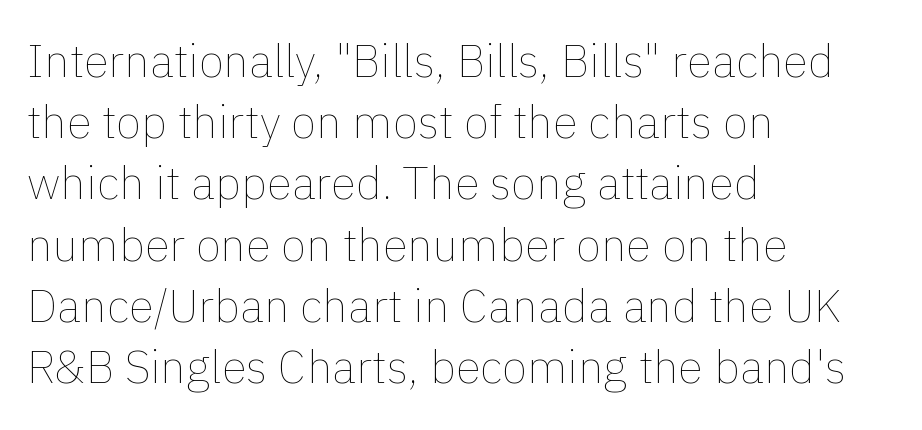
The image shows 46 px thin type, upright; set left-aligned, normal line spacing (1.33x), normal letter spacing, not underlined; low stroke contrast and a medium x-height.
